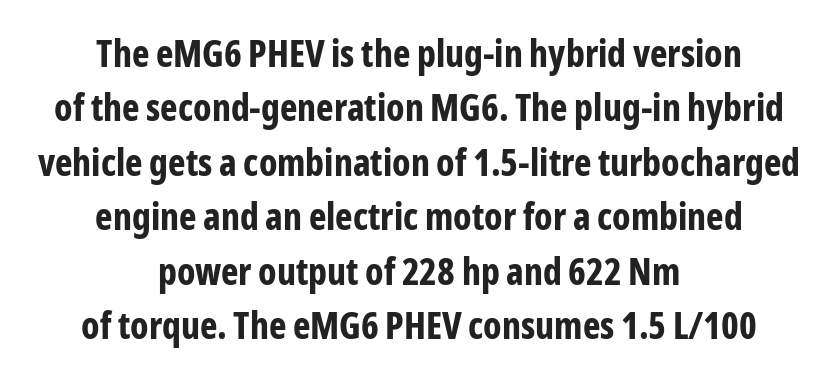
The image shows 37 px bold, condensed sans-serif type, upright; set centered, normal line spacing (1.47x), normal letter spacing, not underlined; low stroke contrast and a medium x-height.
